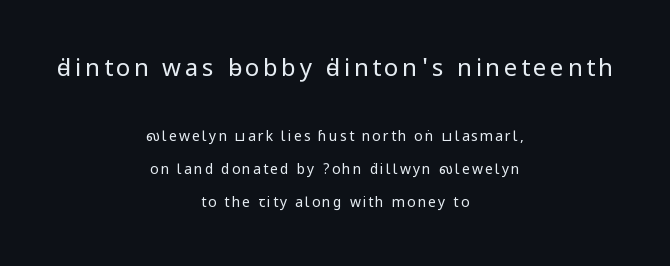
Q: Is the text bold? A: No.
Q: Is the text italic (slanted)? A: No, it is upright.
Q: Is the text underlined? A: No.
Q: How is the paragraph aligned? A: Centered.
Q: Is the spacing between lines tight, normal or loose? A: Loose.
Q: Which block of text is set in a larger size, the first (top) or the second (bottom)? A: The first (top) one.
